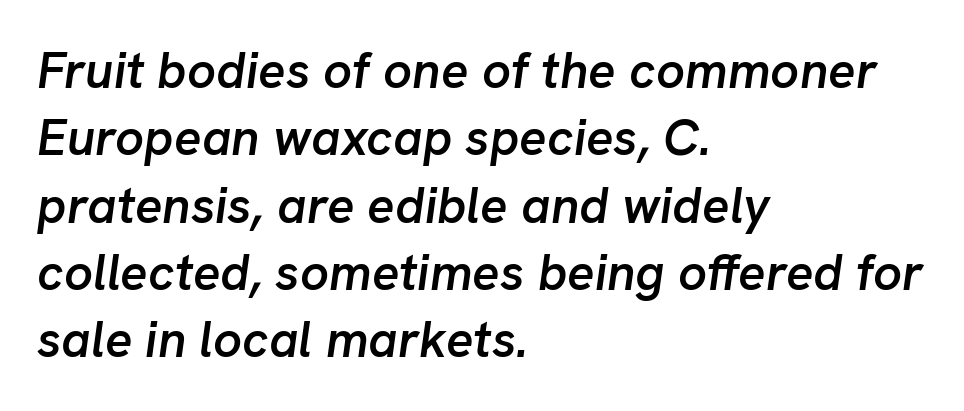
{"italic": "yes", "lean": "right", "slant_degrees": 8, "bold": "semi", "weight": "semibold", "width": "normal", "stroke_contrast": "low", "x_height": "medium", "monospaced": "no", "underline": "no", "align": "left", "line_spacing": "normal", "line_spacing_ratio": 1.32, "letter_spacing": "normal", "letter_spacing_em": 0.0, "glyph_px": 51}
